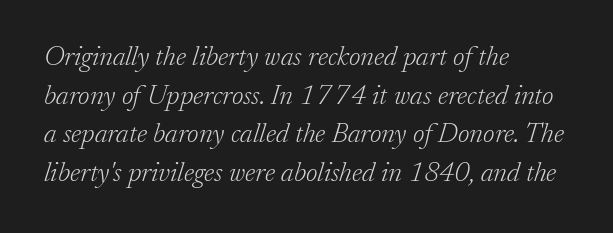
Q: Is the text bold? A: No.
Q: Is the text italic (slanted)? A: Yes, it leans right by about 17 degrees.
Q: Is the typeface a serif or a sans-serif typeface? A: Serif.
Q: Is the text underlined? A: No.
Q: How is the paragraph aligned? A: Left-aligned.
Q: Is the spacing between letters normal or unusually wide? A: Normal.
Q: Is the spacing between lines tight, normal or loose? A: Normal.
Q: Width (condensed, normal, or wide)? A: Normal.
Q: Stroke contrast? A: Low.
Q: x-height? A: Small.
Q: Monospaced? A: No.
